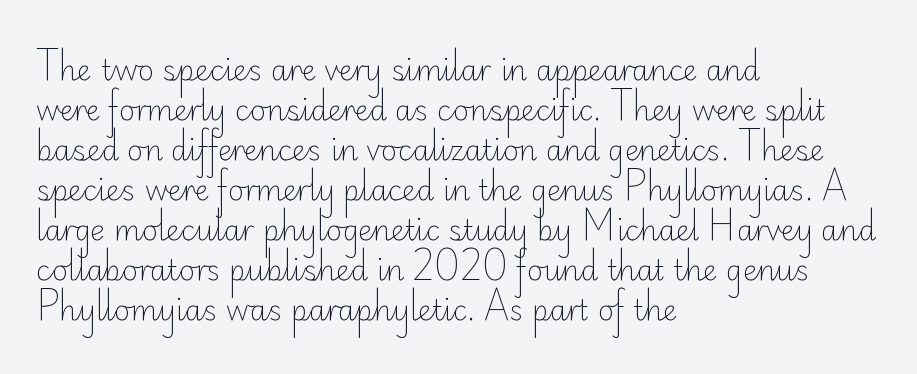
{"serif": "no", "italic": "no", "bold": "no", "weight": "light", "width": "normal", "stroke_contrast": "low", "x_height": "small", "monospaced": "no", "underline": "no", "align": "left", "line_spacing": "normal", "line_spacing_ratio": 1.43, "letter_spacing": "normal", "letter_spacing_em": 0.0, "glyph_px": 28}
